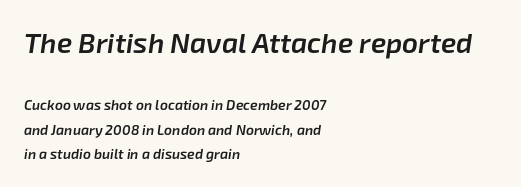
Check the space under the baseline: it is left empty. The rendering anchors every line to the left-hand side. The tracking reads as untouched default to a designer's eye. Every letter is mildly thick-stroked: semibold rather than bold. Whoever set this made the first block the dominant, larger element. Compared with ordinary roman type, these characters are visibly tilted.
